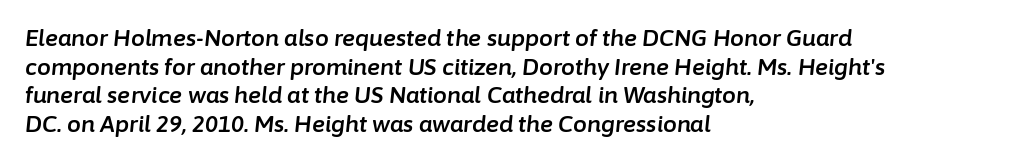
The image shows 22 px text type, italic (leaning right); set left-aligned, normal line spacing (1.3x), normal letter spacing, not underlined.
